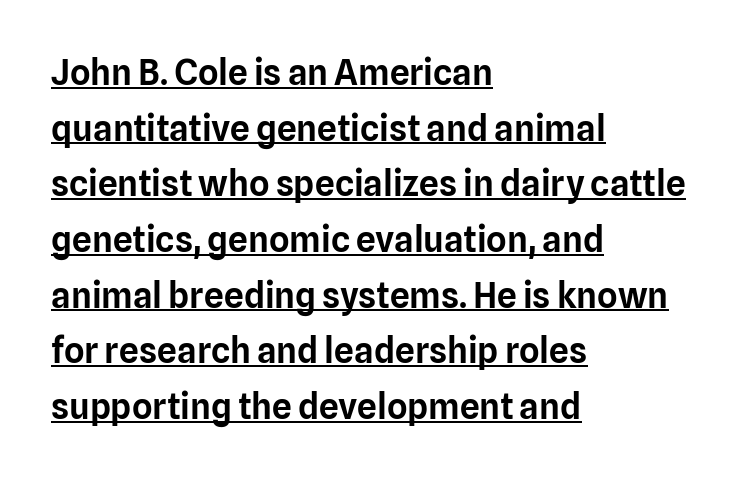
{"serif": "no", "italic": "no", "width": "normal", "stroke_contrast": "low", "x_height": "medium", "monospaced": "no", "underline": "yes", "align": "left", "line_spacing": "normal", "line_spacing_ratio": 1.59, "letter_spacing": "normal", "letter_spacing_em": 0.0, "glyph_px": 35}
